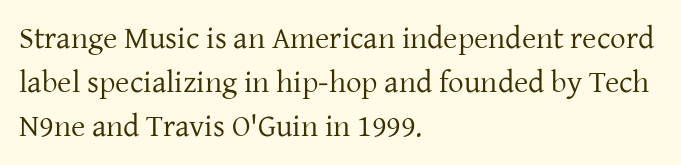
The image shows 31 px regular-weight serif type, upright; set left-aligned, normal line spacing (1.42x), normal letter spacing, not underlined; low stroke contrast and a medium x-height.
